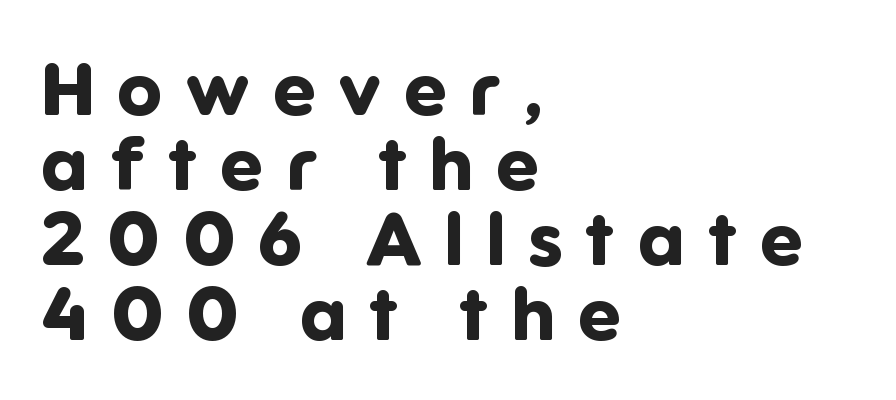
The image shows 75 px bold sans-serif type, upright; set left-aligned, tight line spacing (1.0x), unusually wide letter spacing (+0.31 em), not underlined; low stroke contrast and a medium x-height.
